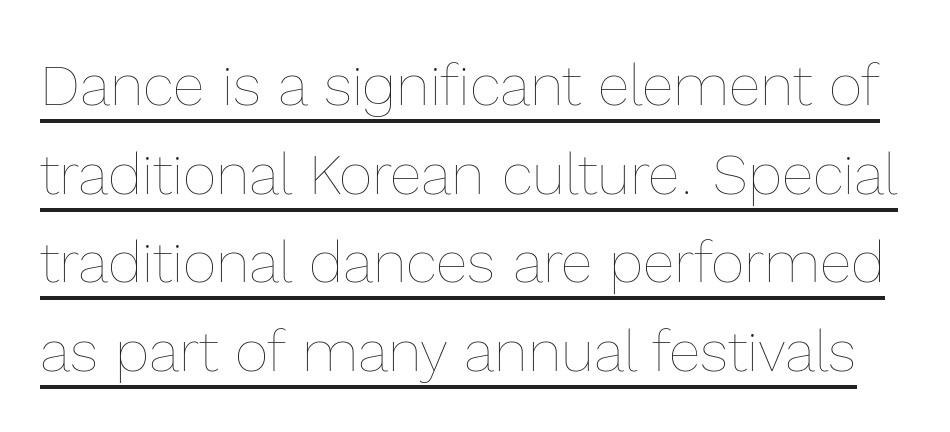
The image shows 58 px thin type, upright; set normal line spacing (1.53x), normal letter spacing, underlined; a medium x-height.
